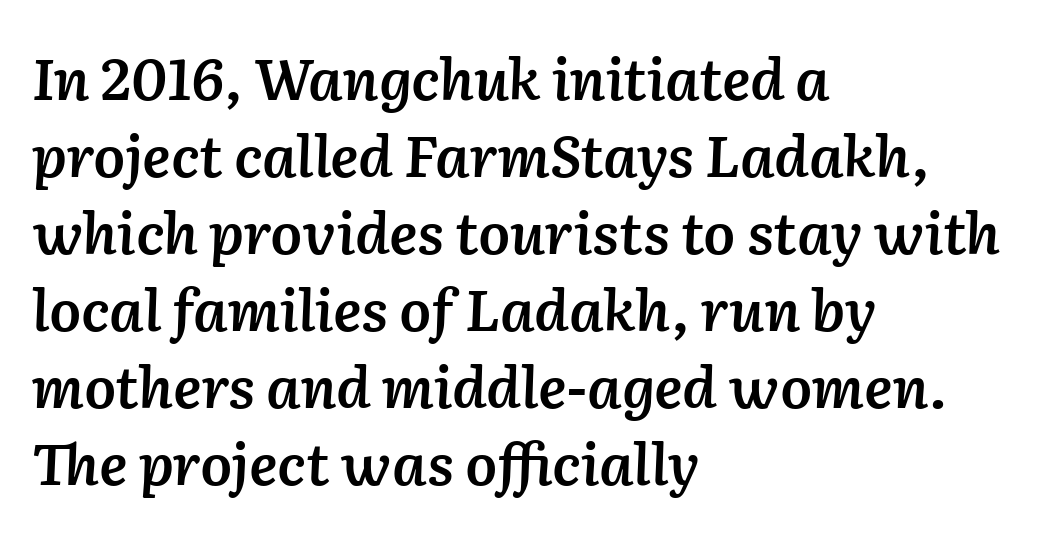
The image shows 57 px semibold type, italic (leaning right); set left-aligned, normal line spacing (1.35x), normal letter spacing, not underlined; low stroke contrast and a medium x-height.
